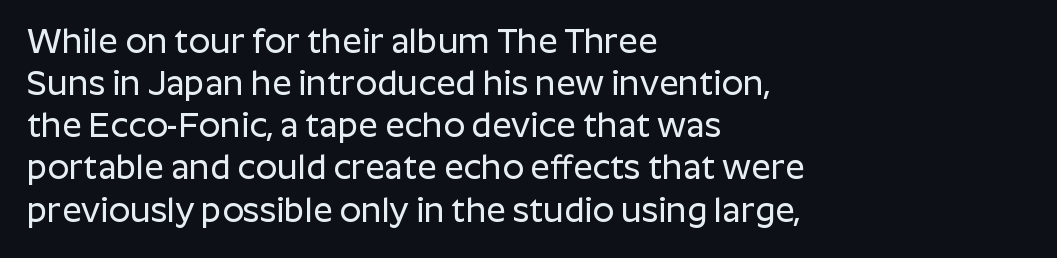
Q: Is the text italic (slanted)? A: No, it is upright.
Q: Is the typeface a serif or a sans-serif typeface? A: Sans-serif.
Q: Is the text underlined? A: No.
Q: How is the paragraph aligned? A: Left-aligned.
Q: Is the spacing between letters normal or unusually wide? A: Normal.
Q: Width (condensed, normal, or wide)? A: Normal.
Q: Stroke contrast? A: Low.
Q: x-height? A: Medium.
Q: Monospaced? A: No.
